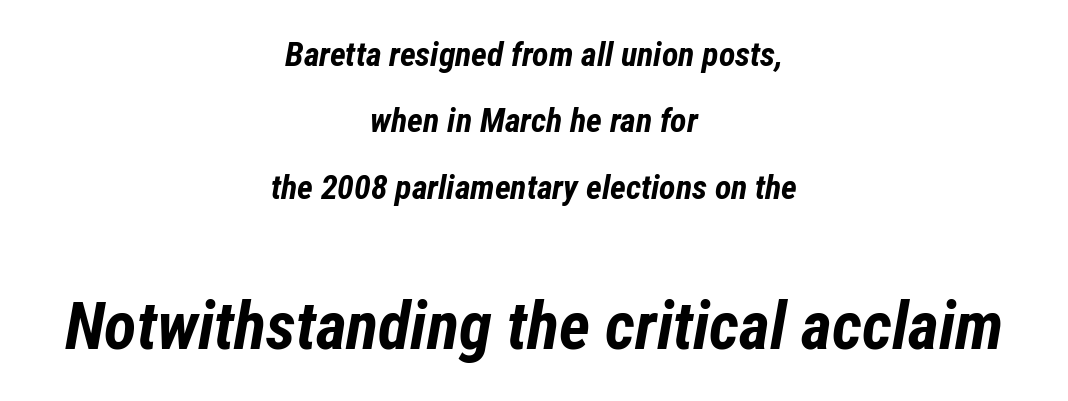
The image shows 67 px bold, condensed type, italic (leaning right); set centered, loose line spacing (1.95x), normal letter spacing, not underlined; the second (bottom) block is 1.97x larger; low stroke contrast and a medium x-height.
